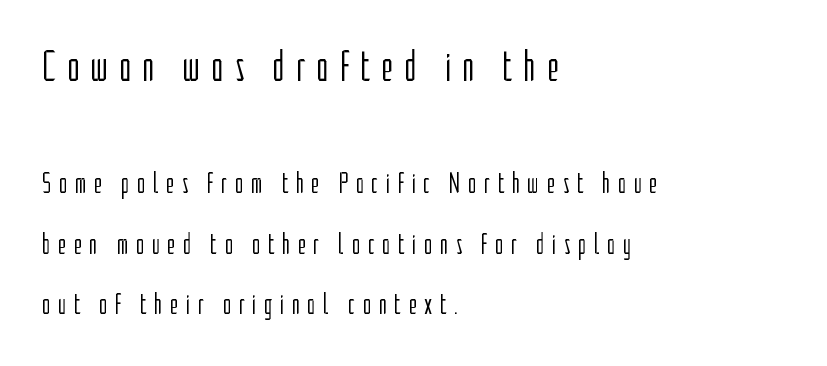
The image shows 43 px light, condensed sans-serif type, upright; set left-aligned, loose line spacing (2.09x), unusually wide letter spacing (+0.25 em), not underlined; the first (top) block is 1.48x larger; low stroke contrast and a medium x-height.
